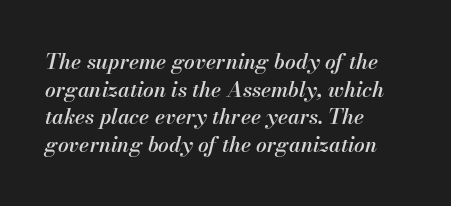
Check the space under the baseline: it is left empty. The face used here has a pronounced slope to its letters. Leading matches the norm, producing a regular column. Each glyph is drawn with semibold strokes, heavier than normal yet not fully bold. All the whitespace from short lines collects on the right. Short note: letters normally spaced.
